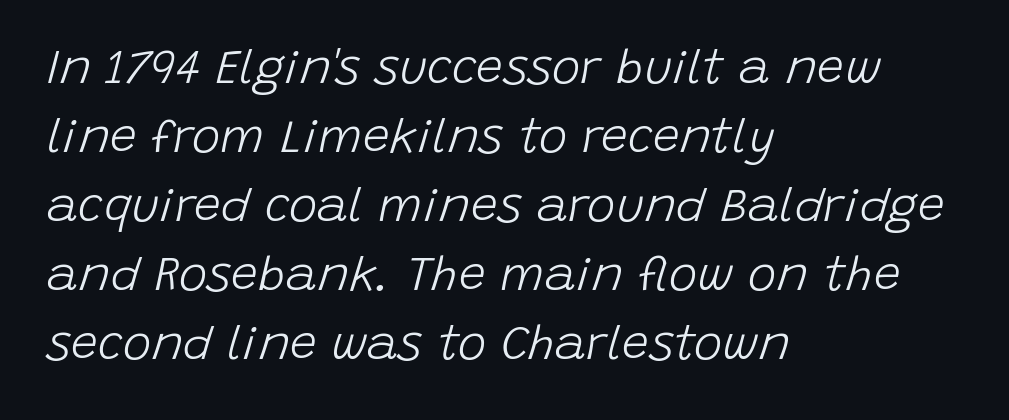
Q: Is the text bold? A: No.
Q: Is the text italic (slanted)? A: Yes, it leans right by about 15 degrees.
Q: Is the text underlined? A: No.
Q: How is the paragraph aligned? A: Left-aligned.
Q: Is the spacing between letters normal or unusually wide? A: Normal.
Q: Is the spacing between lines tight, normal or loose? A: Normal.
Q: Width (condensed, normal, or wide)? A: Normal.
Q: Stroke contrast? A: Low.
Q: x-height? A: Large.
Q: Monospaced? A: No.
